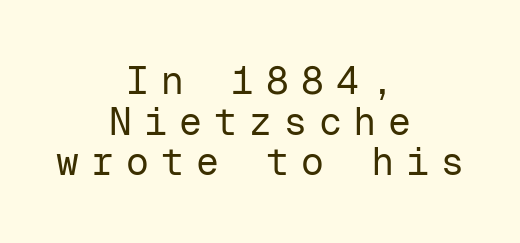
The image shows 38 px regular-weight sans-serif type, upright, monospaced; set centered, tight line spacing (1.07x), unusually wide letter spacing (+0.32 em), not underlined; low stroke contrast and a medium x-height.
